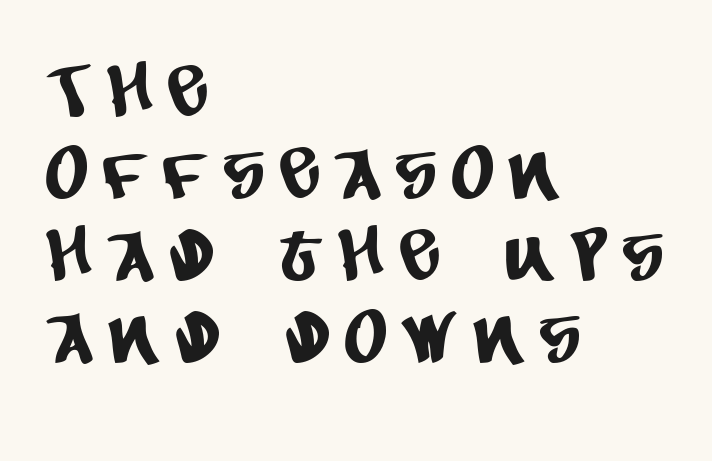
A clean baseline with only descenders dipping below it. This sample trades vertical openness for compactness between lines. What kind of face is this? One without serifs — a sans. This rendering widens character spacing well past its baseline value. Alignment: flush left. Each letter keeps its own natural width here, so spacing adapts to shape.
